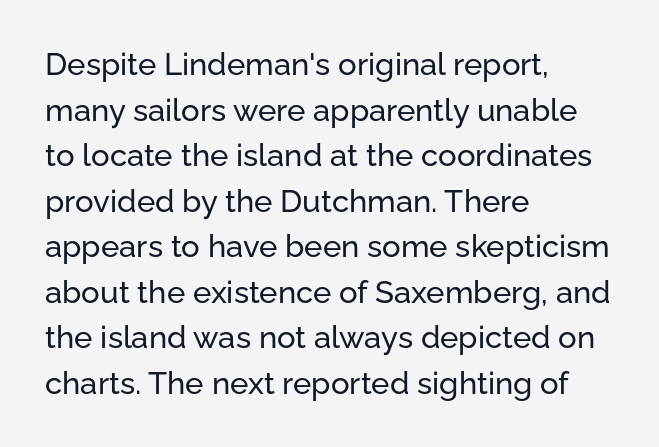
Q: Is the text italic (slanted)? A: No, it is upright.
Q: Is the typeface a serif or a sans-serif typeface? A: Sans-serif.
Q: Is the text underlined? A: No.
Q: How is the paragraph aligned? A: Left-aligned.
Q: Is the spacing between letters normal or unusually wide? A: Normal.
Q: Is the spacing between lines tight, normal or loose? A: Normal.
Q: Width (condensed, normal, or wide)? A: Normal.
Q: Stroke contrast? A: Low.
Q: x-height? A: Medium.
Q: Monospaced? A: No.
